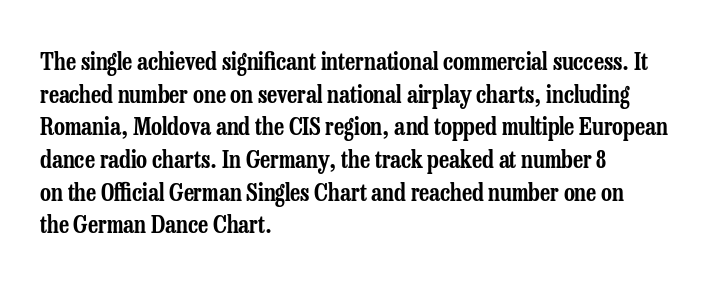
The image shows 24 px text type, upright; set left-aligned, normal line spacing (1.36x), normal letter spacing, not underlined.
